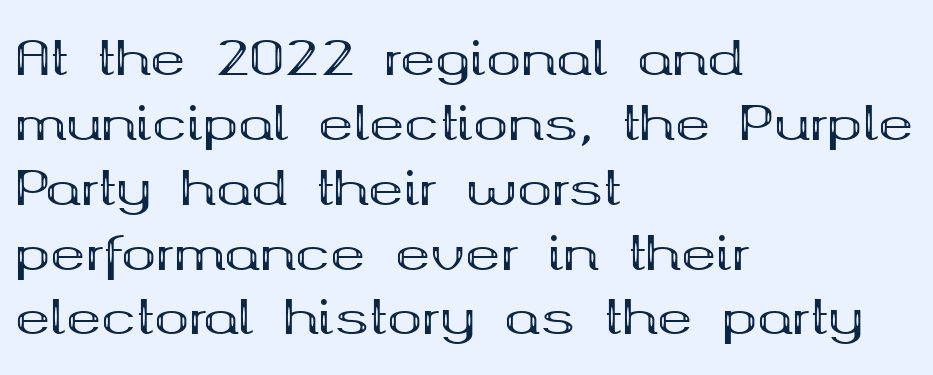
The image shows 47 px bold, wide serif type, upright; set left-aligned, normal line spacing (1.38x), normal letter spacing, not underlined; medium stroke contrast and a medium x-height.
